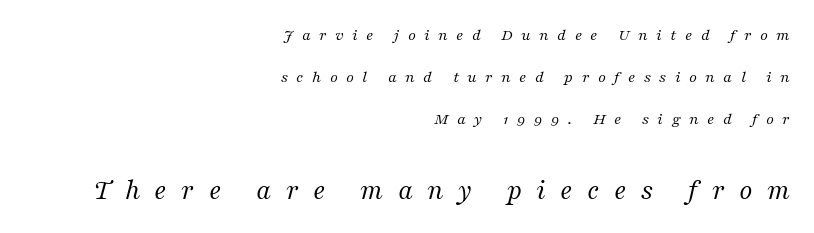
{"serif": "yes", "italic": "yes", "lean": "right", "slant_degrees": 16, "bold": "no", "weight": "regular", "width": "normal", "stroke_contrast": "medium", "x_height": "medium", "monospaced": "no", "underline": "no", "align": "right", "line_spacing": "loose", "line_spacing_ratio": 2.46, "letter_spacing": "wide", "letter_spacing_em": 0.49, "larger_block": "second", "size_ratio": 1.71, "glyph_px": 29}
